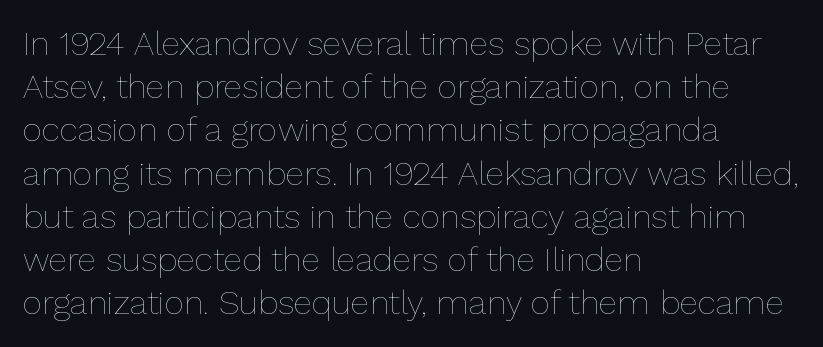
The image shows 34 px thin type, upright; set left-aligned, normal line spacing (1.27x), normal letter spacing, not underlined; low stroke contrast and a medium x-height.
